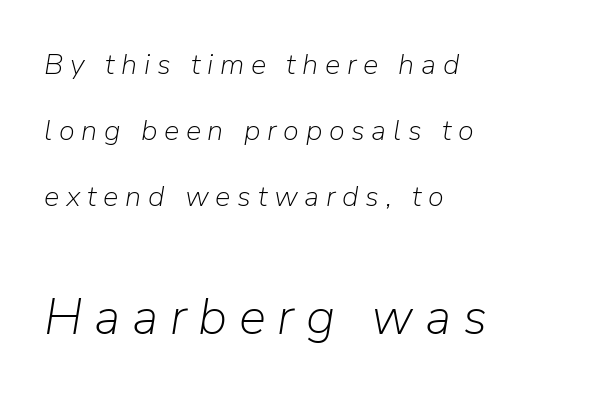
Q: Is the text bold? A: No.
Q: Is the text italic (slanted)? A: Yes, it leans right by about 9 degrees.
Q: Is the text underlined? A: No.
Q: How is the paragraph aligned? A: Left-aligned.
Q: Is the spacing between letters normal or unusually wide? A: Unusually wide.
Q: Is the spacing between lines tight, normal or loose? A: Loose.
Q: Which block of text is set in a larger size, the first (top) or the second (bottom)? A: The second (bottom) one.
Q: Width (condensed, normal, or wide)? A: Normal.
Q: Stroke contrast? A: Low.
Q: x-height? A: Medium.
Q: Monospaced? A: No.
